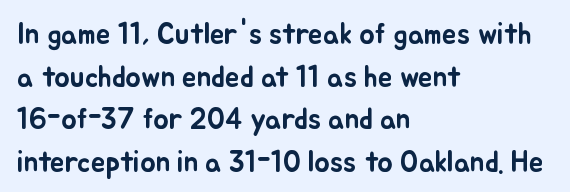
The image shows 29 px text type, upright; set left-aligned, normal line spacing (1.47x), normal letter spacing, not underlined; low stroke contrast and a small x-height.
